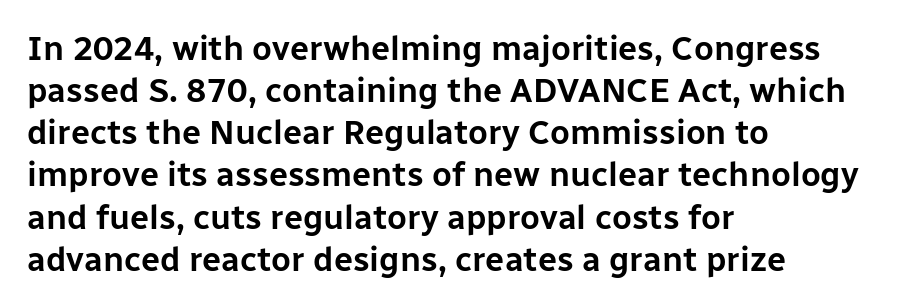
Do the characters align in a grid? No, the font is proportional. Observe the ordinary spacing: letters are neighbours, not strangers. Just letters on the line, the space beneath them empty. The text was rendered using a sans face with plain stroke endings. Posture: vertical. A student would call this left alignment; a typographer would say flush left, rag right.
